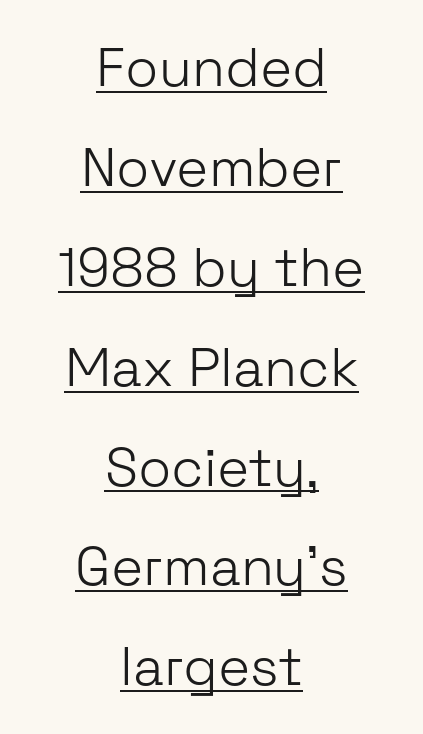
The image shows 54 px light sans-serif type, upright; set centered, line spacing 1.85x, normal letter spacing, underlined; low stroke contrast and a medium x-height.
